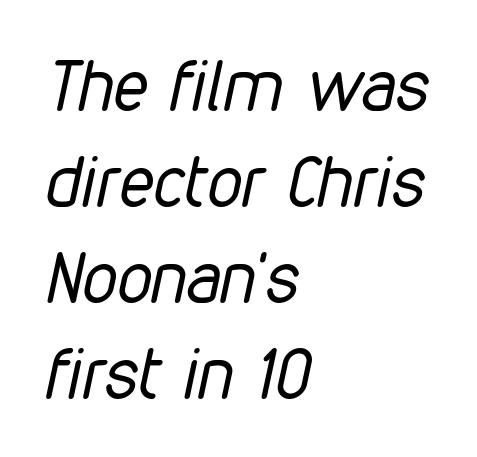
{"italic": "yes", "lean": "right", "slant_degrees": 12, "bold": "no", "weight": "regular", "width": "condensed", "stroke_contrast": "low", "x_height": "medium", "monospaced": "no", "underline": "no", "align": "left", "line_spacing": "normal", "line_spacing_ratio": 1.37, "letter_spacing": "normal", "letter_spacing_em": 0.0, "glyph_px": 70}
